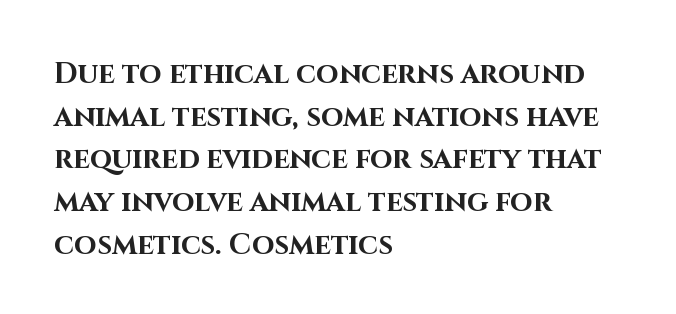
{"serif": "no", "italic": "no", "bold": "yes", "weight": "bold", "width": "normal", "stroke_contrast": "high", "x_height": "large", "monospaced": "no", "underline": "no", "align": "left", "line_spacing": "normal", "line_spacing_ratio": 1.47, "letter_spacing": "normal", "letter_spacing_em": 0.0, "glyph_px": 29}
